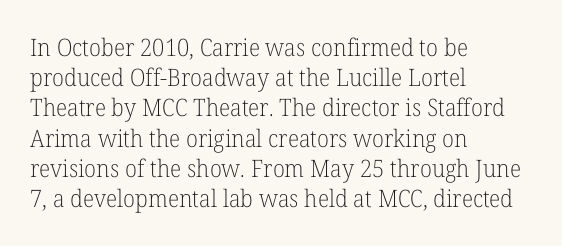
The image shows 24 px text type, upright; set left-aligned, normal line spacing (1.26x), normal letter spacing, not underlined.
